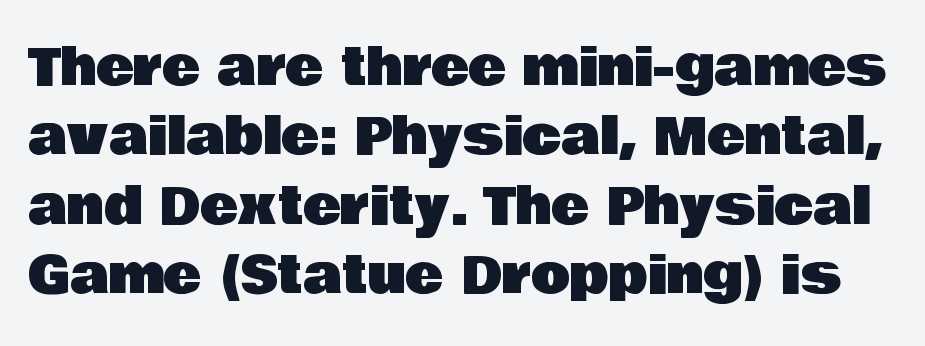
These lines are rendered in a variable-pitch font. The designer left line spacing at the default. The font family rendered here belongs to the sans-serif group. The space beneath each line is pristine and unruled. This rendering leaves character spacing at its baseline value.
